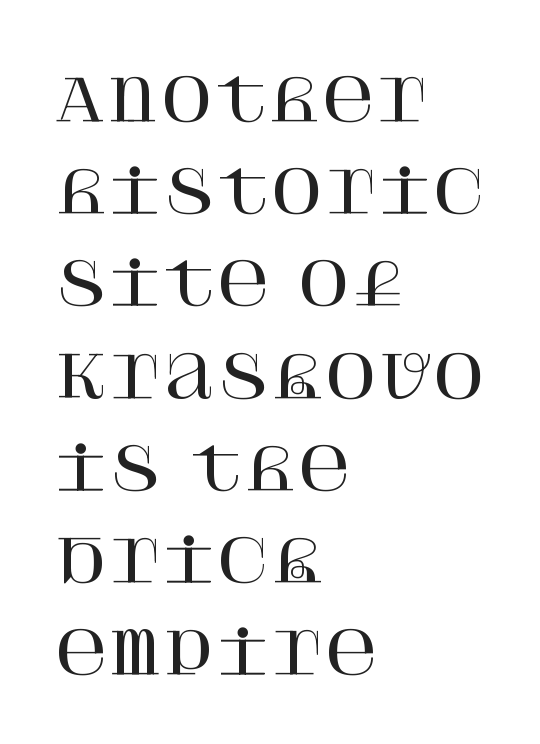
Q: Is the text italic (slanted)? A: No, it is upright.
Q: Is the typeface a serif or a sans-serif typeface? A: Serif.
Q: Is the text underlined? A: No.
Q: How is the paragraph aligned? A: Left-aligned.
Q: Is the spacing between letters normal or unusually wide? A: Normal.
Q: Is the spacing between lines tight, normal or loose? A: Normal.
Q: Width (condensed, normal, or wide)? A: Normal.
Q: Stroke contrast? A: High.
Q: x-height? A: Large.
